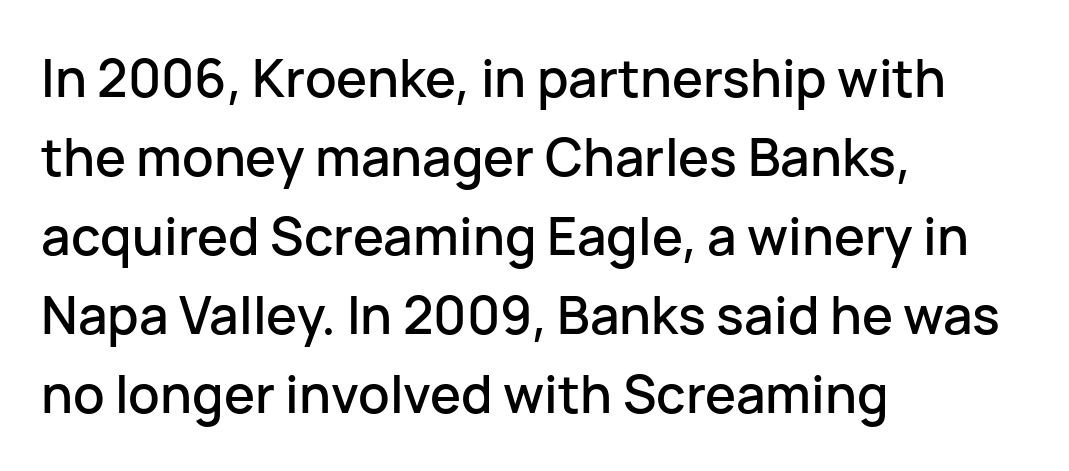
{"serif": "no", "italic": "no", "width": "normal", "stroke_contrast": "low", "x_height": "medium", "monospaced": "no", "underline": "no", "align": "left", "line_spacing": "normal", "line_spacing_ratio": 1.52, "letter_spacing": "normal", "letter_spacing_em": 0.0, "glyph_px": 52}
